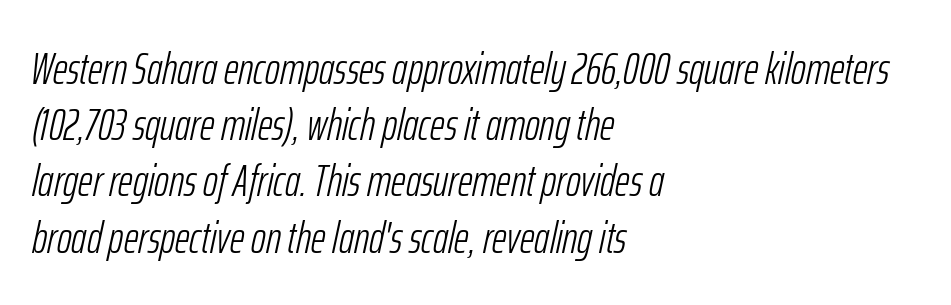
The image shows 45 px light, condensed type, italic (leaning right); set left-aligned, normal line spacing (1.25x), normal letter spacing, not underlined; low stroke contrast and a medium x-height.
